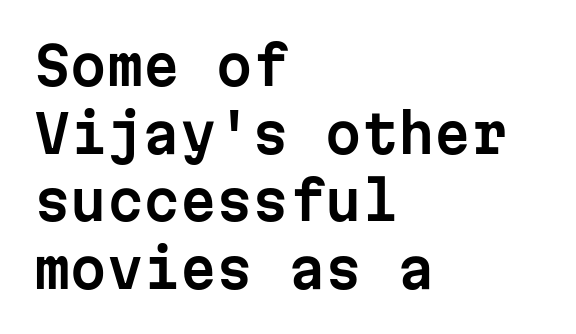
Classification — sans serif. Leading matches the norm, producing a regular column. The letters march in equal steps, a hallmark of fixed-pitch type. The passage shown is not underscored anywhere. The passage shown has conventional tracking throughout.
